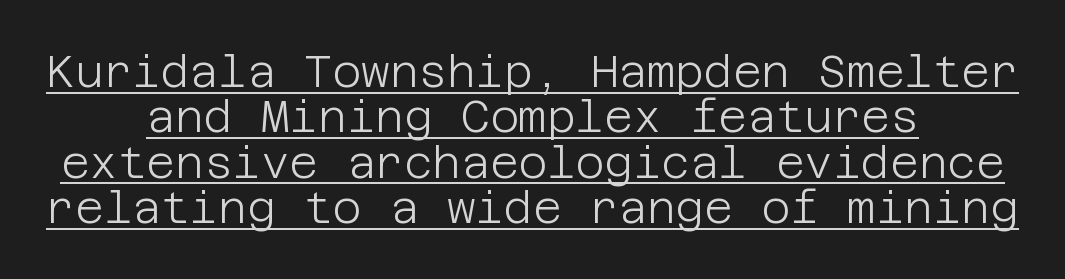
The image shows 44 px light sans-serif type, upright; set centered, tight line spacing (1.03x), normal letter spacing, underlined; low stroke contrast and a large x-height.
